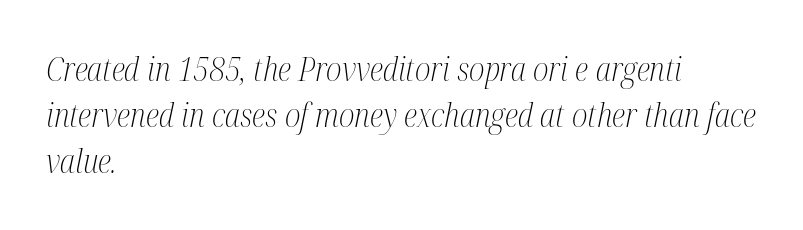
Q: Is the text bold? A: No.
Q: Is the text italic (slanted)? A: Yes, it leans right by about 12 degrees.
Q: Is the typeface a serif or a sans-serif typeface? A: Serif.
Q: Is the text underlined? A: No.
Q: How is the paragraph aligned? A: Left-aligned.
Q: Is the spacing between letters normal or unusually wide? A: Normal.
Q: Is the spacing between lines tight, normal or loose? A: Normal.
Q: Width (condensed, normal, or wide)? A: Condensed.
Q: Stroke contrast? A: Medium.
Q: x-height? A: Medium.
Q: Monospaced? A: No.
